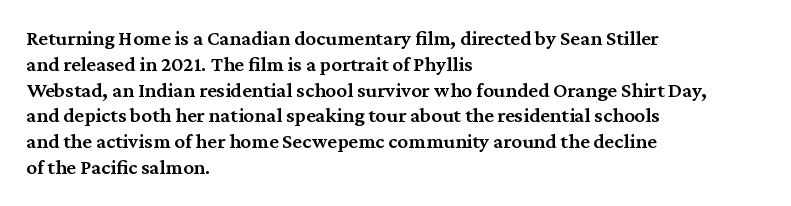
{"italic": "no", "bold": "semi", "underline": "no", "align": "left", "line_spacing_ratio": 1.23, "letter_spacing": "normal", "letter_spacing_em": 0.0, "glyph_px": 21}
